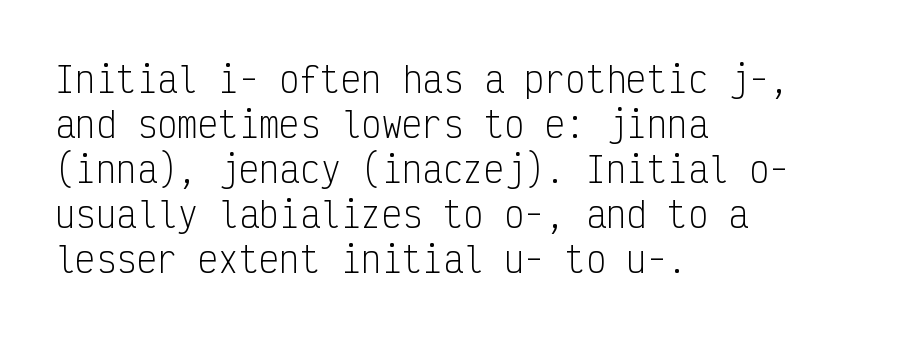
The lines are quadded left. Spacing between characters is what you'd get straight out of the box. Tall strokes in this sample are plumb rather than angled. Just letters on the line, the space beneath them empty. Note the uniform advance width — an 'i' takes as much space as an 'm'.
